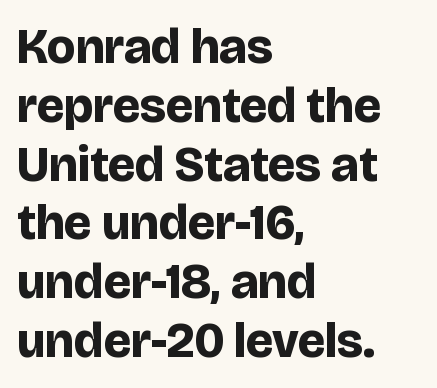
{"serif": "no", "italic": "no", "bold": "yes", "weight": "bold", "width": "normal", "stroke_contrast": "low", "x_height": "large", "monospaced": "no", "underline": "no", "align": "left", "line_spacing_ratio": 1.2, "letter_spacing": "normal", "letter_spacing_em": 0.0, "glyph_px": 49}
